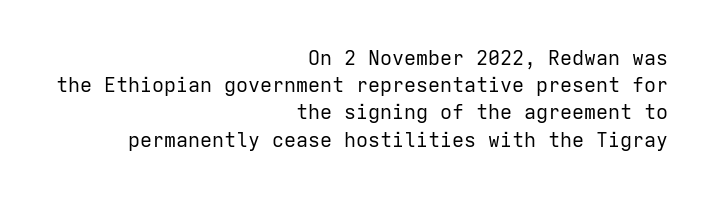
Q: Is the text bold? A: No.
Q: Is the text italic (slanted)? A: No, it is upright.
Q: Is the text underlined? A: No.
Q: How is the paragraph aligned? A: Right-aligned.
Q: Is the spacing between letters normal or unusually wide? A: Normal.
Q: Is the spacing between lines tight, normal or loose? A: Normal.
